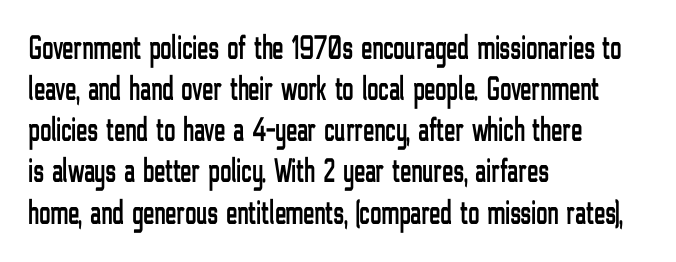
The ragged edge is on the right, which tells us the setting is flush left. The text was rendered using a sans face with plain stroke endings. A clean baseline with only descenders dipping below it. Varying glyph widths throughout — classic text-font behaviour. These lines were composed using upright roman letters.
